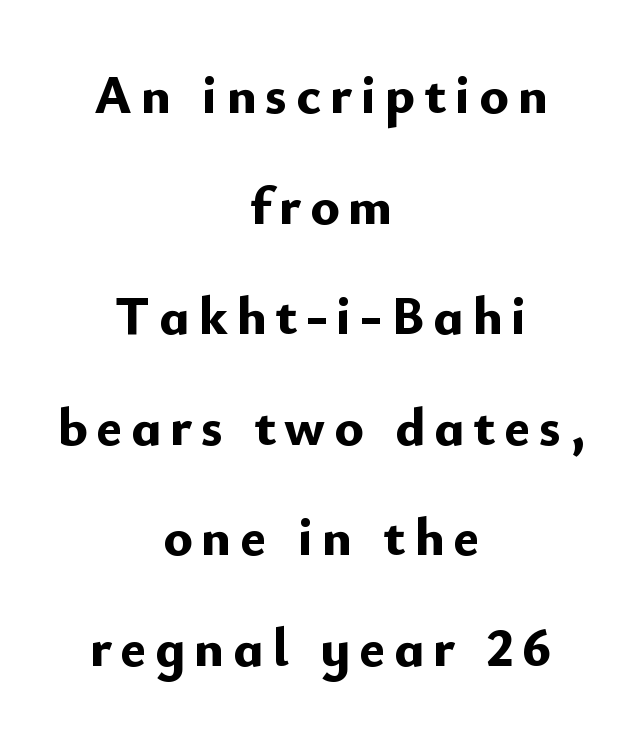
{"serif": "no", "italic": "no", "bold": "yes", "weight": "bold", "width": "normal", "stroke_contrast": "low", "x_height": "small", "monospaced": "no", "underline": "no", "align": "center", "line_spacing": "loose", "line_spacing_ratio": 2.01, "glyph_px": 55}
